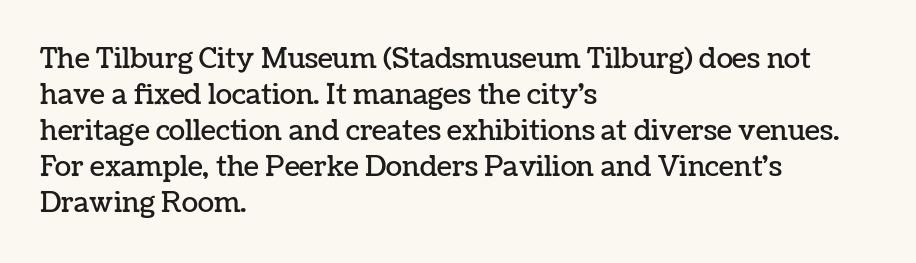
Q: Is the text italic (slanted)? A: No, it is upright.
Q: Is the text underlined? A: No.
Q: How is the paragraph aligned? A: Left-aligned.
Q: Is the spacing between letters normal or unusually wide? A: Normal.
Q: Is the spacing between lines tight, normal or loose? A: Normal.
